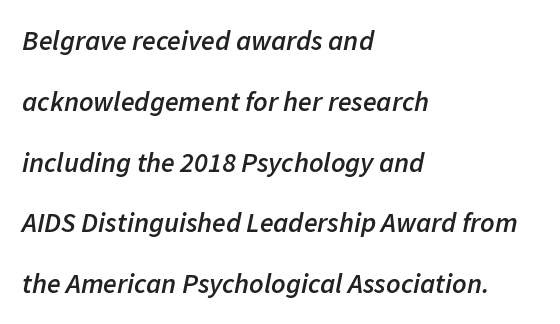
The image shows 28 px semibold type, italic (leaning right); set left-aligned, loose line spacing (2.17x), normal letter spacing, not underlined; low stroke contrast and a medium x-height.
